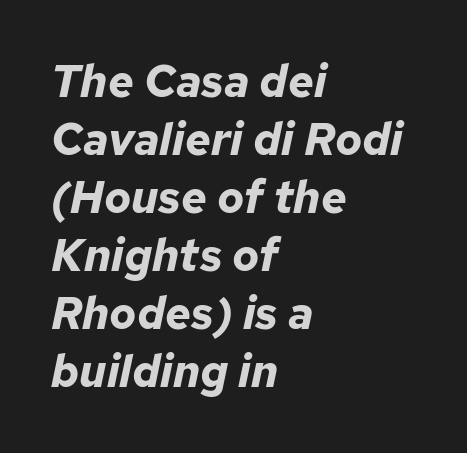
The image shows 45 px bold type, italic (leaning right); set left-aligned, normal line spacing (1.29x), normal letter spacing, not underlined; low stroke contrast and a medium x-height.
